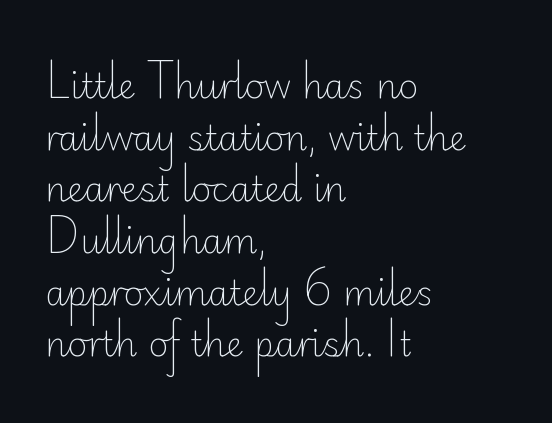
The image shows 34 px light sans-serif type, upright; set left-aligned, normal line spacing (1.52x), normal letter spacing, not underlined; low stroke contrast and a small x-height.
